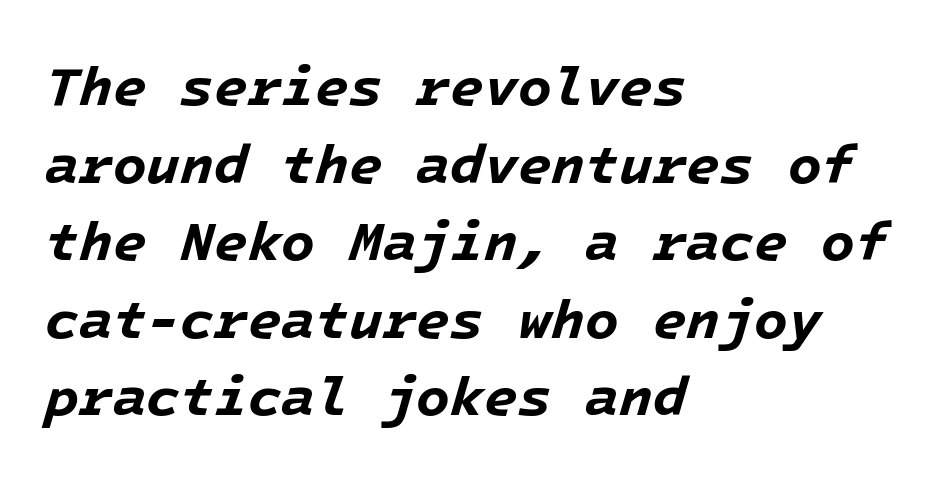
{"italic": "yes", "lean": "right", "slant_degrees": 16, "bold": "yes", "weight": "bold", "width": "normal", "stroke_contrast": "low", "x_height": "medium", "underline": "no", "align": "left", "line_spacing": "normal", "line_spacing_ratio": 1.41, "letter_spacing": "normal", "letter_spacing_em": 0.0, "glyph_px": 55}
